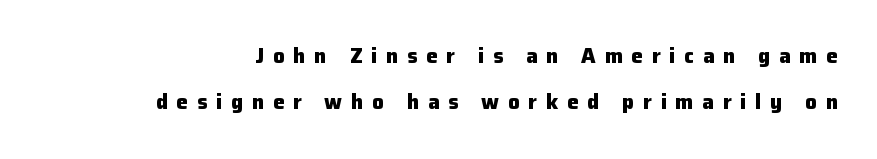
Q: Is the text bold? A: Yes.
Q: Is the text italic (slanted)? A: No, it is upright.
Q: Is the text underlined? A: No.
Q: Is the spacing between letters normal or unusually wide? A: Unusually wide.
Q: Is the spacing between lines tight, normal or loose? A: Loose.
